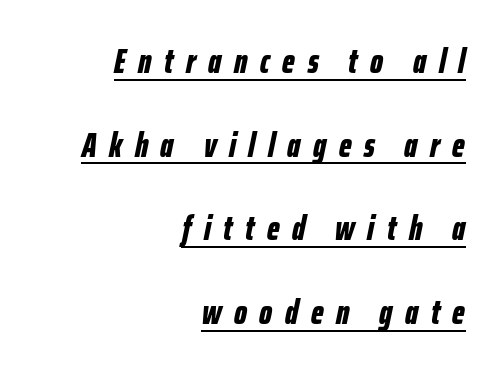
Q: Is the text bold? A: Yes.
Q: Is the text italic (slanted)? A: Yes, it leans right by about 12 degrees.
Q: Is the text underlined? A: Yes.
Q: How is the paragraph aligned? A: Right-aligned.
Q: Is the spacing between letters normal or unusually wide? A: Unusually wide.
Q: Is the spacing between lines tight, normal or loose? A: Loose.
Q: Width (condensed, normal, or wide)? A: Condensed.
Q: Stroke contrast? A: Low.
Q: x-height? A: Medium.
Q: Monospaced? A: No.
